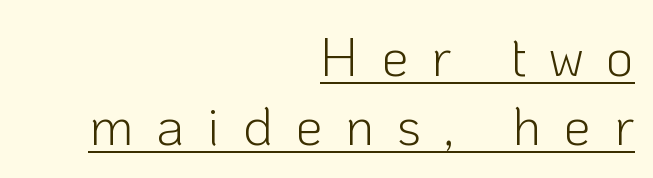
{"serif": "no", "italic": "no", "bold": "no", "weight": "light", "width": "normal", "stroke_contrast": "low", "x_height": "medium", "monospaced": "no", "underline": "yes", "align": "right", "line_spacing": "normal", "line_spacing_ratio": 1.27, "letter_spacing": "wide", "letter_spacing_em": 0.42, "glyph_px": 54}
